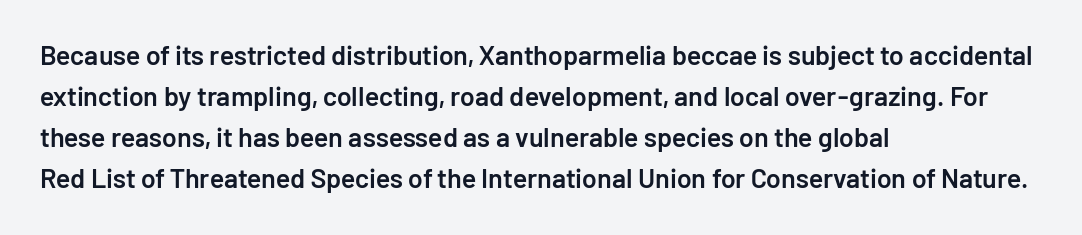
{"italic": "no", "bold": "semi", "underline": "no", "align": "left", "line_spacing": "normal", "line_spacing_ratio": 1.52, "letter_spacing": "normal", "letter_spacing_em": 0.0, "glyph_px": 27}
